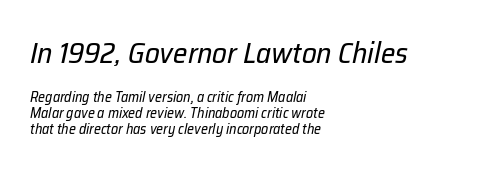
{"italic": "yes", "lean": "right", "slant_degrees": 12, "bold": "no", "weight": "regular", "width": "normal", "stroke_contrast": "low", "x_height": "medium", "monospaced": "no", "underline": "no", "align": "left", "line_spacing": "tight", "line_spacing_ratio": 1.13, "letter_spacing": "normal", "letter_spacing_em": 0.0, "larger_block": "first", "size_ratio": 2.07, "glyph_px": 29}
